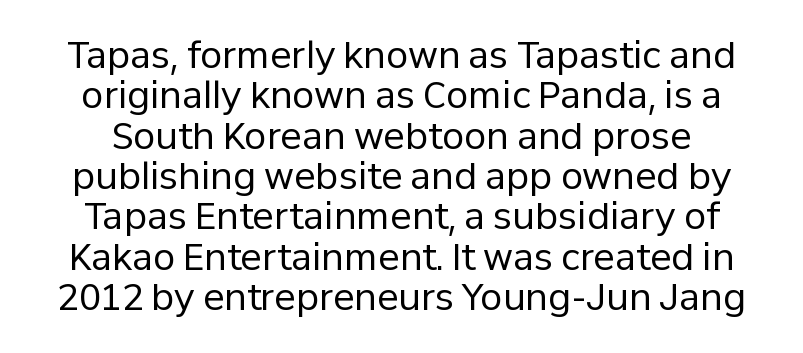
Q: Is the text bold? A: No.
Q: Is the text italic (slanted)? A: No, it is upright.
Q: Is the typeface a serif or a sans-serif typeface? A: Sans-serif.
Q: Is the text underlined? A: No.
Q: Is the spacing between letters normal or unusually wide? A: Normal.
Q: Is the spacing between lines tight, normal or loose? A: Tight.
Q: Width (condensed, normal, or wide)? A: Normal.
Q: Stroke contrast? A: Low.
Q: x-height? A: Medium.
Q: Monospaced? A: No.
